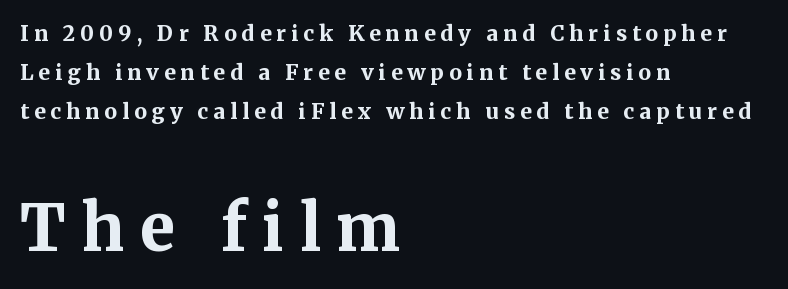
{"serif": "yes", "italic": "no", "bold": "yes", "weight": "bold", "width": "normal", "stroke_contrast": "medium", "x_height": "medium", "monospaced": "no", "underline": "no", "align": "left", "line_spacing_ratio": 1.85, "letter_spacing": "wide", "letter_spacing_em": 0.24, "larger_block": "second", "size_ratio": 3.05, "glyph_px": 64}
